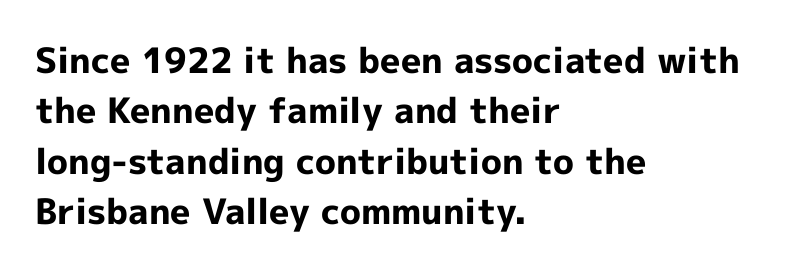
Which margin do the lines hug? The left one — the right edge is uneven. Each letter keeps its own natural width here, so spacing adapts to shape. Standard letterfit; no display-style spreading of the glyphs. Line spacing here is normal. When letters stand straight like this, we call the style roman or upright.
